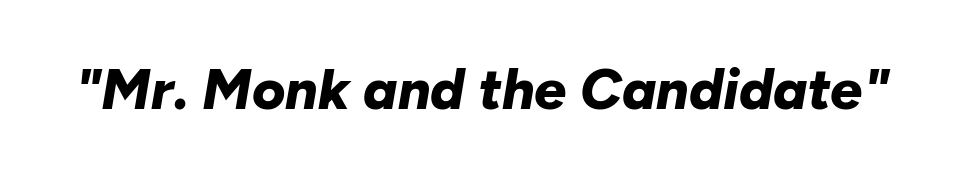
The passage shown is not underscored anywhere. A typesetter would call this proportional, since set widths differ per character. Standard letterfit; no display-style spreading of the glyphs. Would a proofreader flag this as italicized? Yes.
